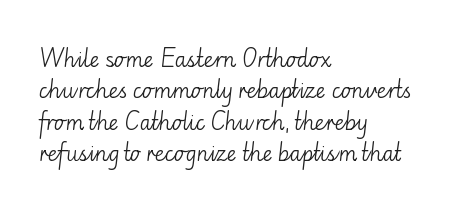
Q: Is the text bold? A: No.
Q: Is the text italic (slanted)? A: Yes.
Q: Is the text underlined? A: No.
Q: How is the paragraph aligned? A: Left-aligned.
Q: Is the spacing between letters normal or unusually wide? A: Normal.
Q: Is the spacing between lines tight, normal or loose? A: Normal.
